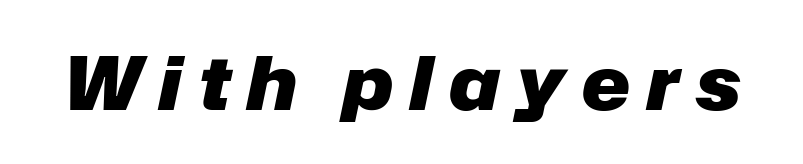
Q: Is the text bold? A: Yes.
Q: Is the text italic (slanted)? A: Yes, it leans right by about 12 degrees.
Q: Is the text underlined? A: No.
Q: Is the spacing between letters normal or unusually wide? A: Unusually wide.
Q: Width (condensed, normal, or wide)? A: Normal.
Q: Stroke contrast? A: Low.
Q: x-height? A: Medium.
Q: Monospaced? A: No.
